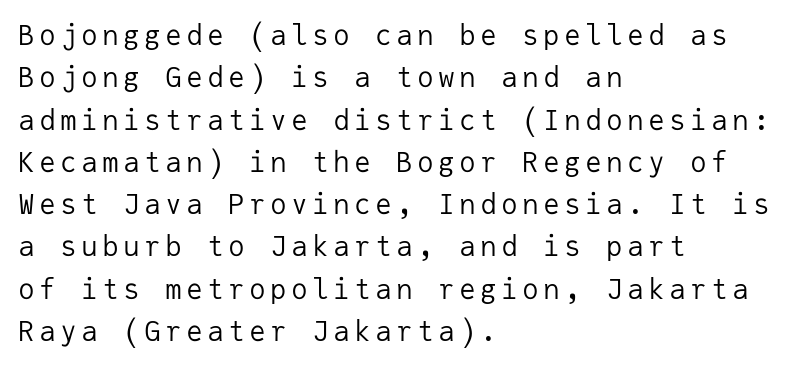
Q: Is the text bold? A: No.
Q: Is the text italic (slanted)? A: No, it is upright.
Q: Is the typeface a serif or a sans-serif typeface? A: Sans-serif.
Q: Is the text underlined? A: No.
Q: How is the paragraph aligned? A: Left-aligned.
Q: Is the spacing between lines tight, normal or loose? A: Normal.
Q: Width (condensed, normal, or wide)? A: Normal.
Q: Stroke contrast? A: Low.
Q: x-height? A: Medium.
Q: Monospaced? A: Yes.
